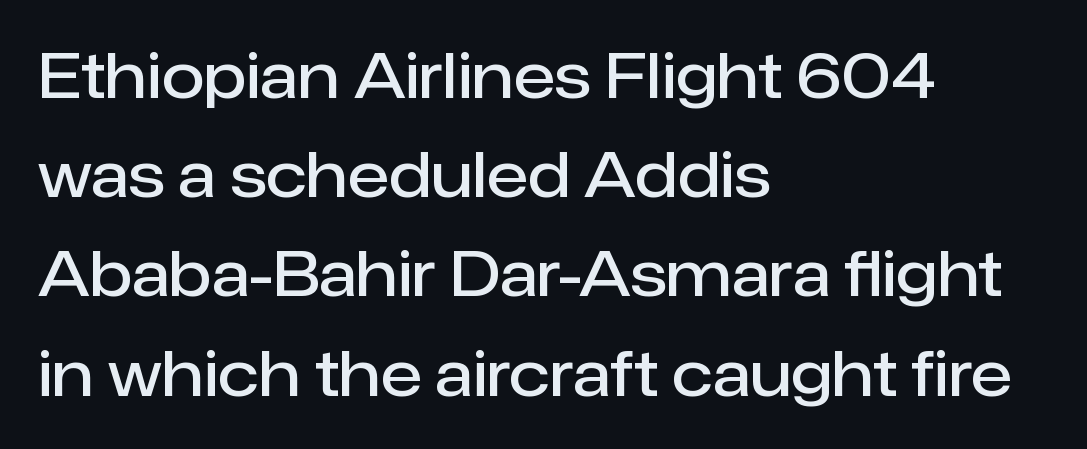
{"serif": "no", "italic": "no", "bold": "semi", "weight": "semibold", "width": "normal", "stroke_contrast": "low", "x_height": "medium", "monospaced": "no", "underline": "no", "align": "left", "line_spacing": "normal", "line_spacing_ratio": 1.6, "letter_spacing": "normal", "letter_spacing_em": 0.0, "glyph_px": 62}
